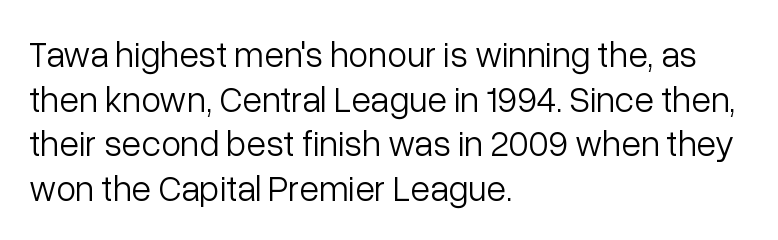
The image shows 36 px light sans-serif type, upright; set left-aligned, line spacing 1.24x, normal letter spacing, not underlined; low stroke contrast and a medium x-height.
